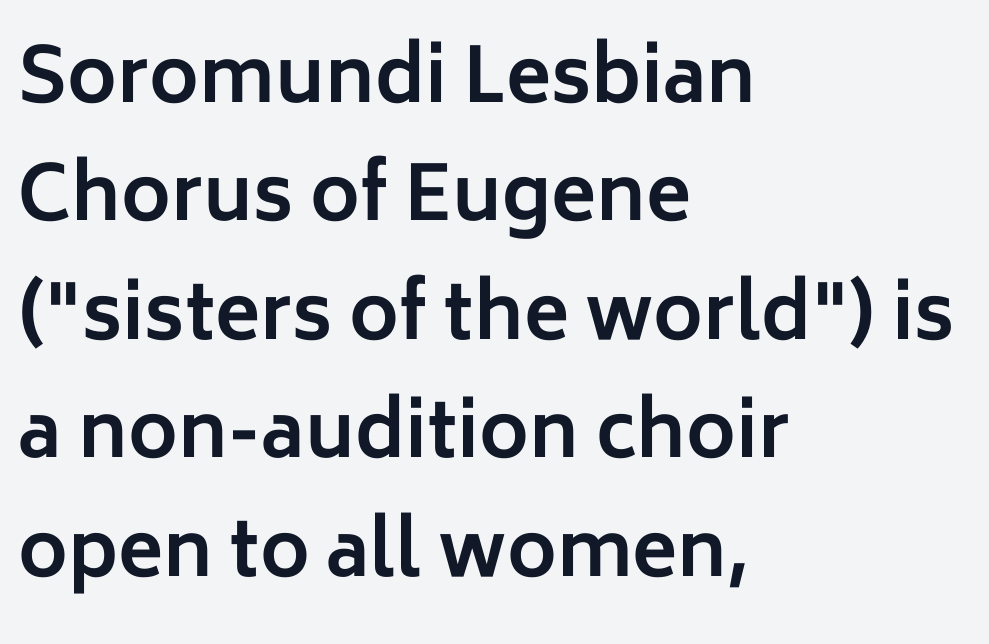
The image shows 75 px bold sans-serif type, upright; set left-aligned, normal line spacing (1.58x), normal letter spacing, not underlined; low stroke contrast and a medium x-height.
